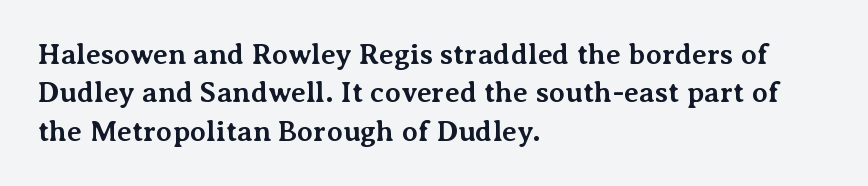
The image shows 29 px bold serif type, upright; set left-aligned, normal line spacing (1.32x), normal letter spacing, not underlined; medium stroke contrast and a medium x-height.
